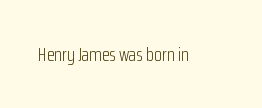
{"italic": "no", "bold": "no", "underline": "no", "letter_spacing": "normal", "letter_spacing_em": 0.0, "glyph_px": 20}
